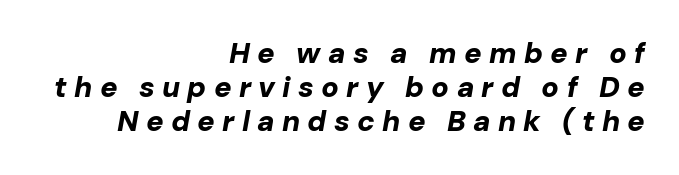
Q: Is the text bold? A: Yes.
Q: Is the text italic (slanted)? A: Yes, it leans right by about 10 degrees.
Q: Is the text underlined? A: No.
Q: How is the paragraph aligned? A: Right-aligned.
Q: Is the spacing between letters normal or unusually wide? A: Unusually wide.
Q: Width (condensed, normal, or wide)? A: Normal.
Q: Stroke contrast? A: Low.
Q: x-height? A: Medium.
Q: Monospaced? A: No.
